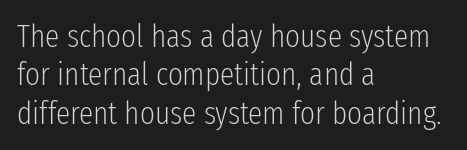
{"serif": "no", "italic": "no", "bold": "no", "weight": "light", "width": "condensed", "stroke_contrast": "low", "x_height": "medium", "monospaced": "no", "underline": "no", "align": "left", "line_spacing_ratio": 1.2, "letter_spacing": "normal", "letter_spacing_em": 0.0, "glyph_px": 32}
